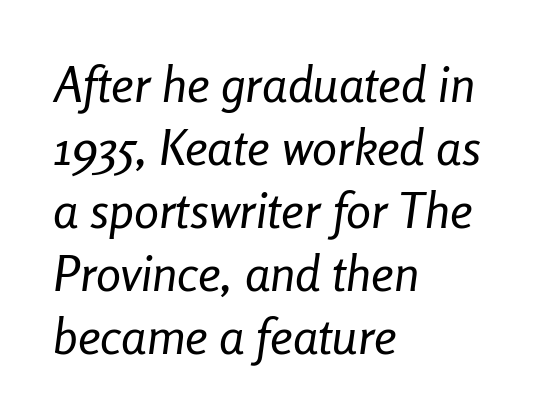
Q: Is the text bold? A: No.
Q: Is the text italic (slanted)? A: Yes, it leans right by about 8 degrees.
Q: Is the text underlined? A: No.
Q: How is the paragraph aligned? A: Left-aligned.
Q: Is the spacing between letters normal or unusually wide? A: Normal.
Q: Is the spacing between lines tight, normal or loose? A: Normal.
Q: Width (condensed, normal, or wide)? A: Condensed.
Q: Stroke contrast? A: Low.
Q: x-height? A: Medium.
Q: Monospaced? A: No.
